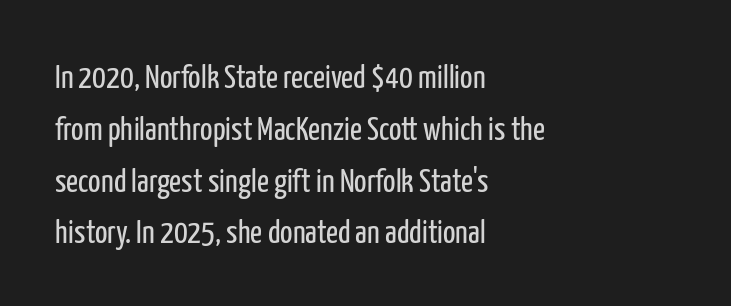
{"serif": "no", "italic": "no", "bold": "no", "weight": "regular", "width": "condensed", "stroke_contrast": "low", "x_height": "medium", "monospaced": "no", "underline": "no", "align": "left", "line_spacing": "normal", "line_spacing_ratio": 1.57, "letter_spacing": "normal", "letter_spacing_em": 0.0, "glyph_px": 33}
